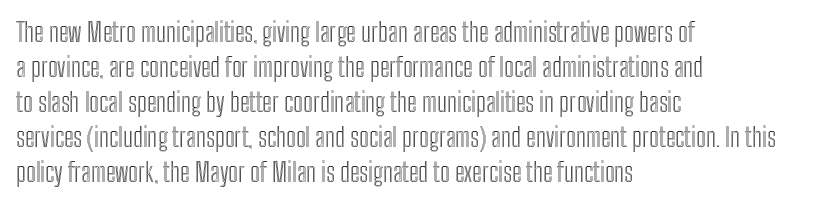
The image shows 26 px text type, upright; set left-aligned, normal line spacing (1.35x), normal letter spacing, not underlined.
